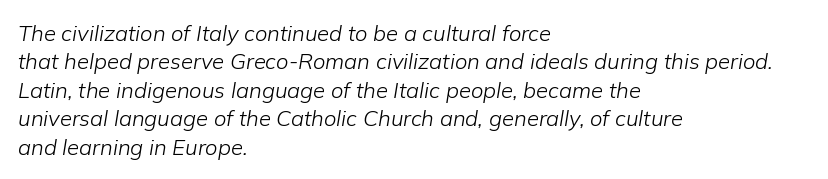
{"italic": "yes", "lean": "right", "slant_degrees": 9, "bold": "no", "underline": "no", "align": "left", "line_spacing": "normal", "line_spacing_ratio": 1.29, "letter_spacing": "normal", "letter_spacing_em": 0.0, "glyph_px": 22}
